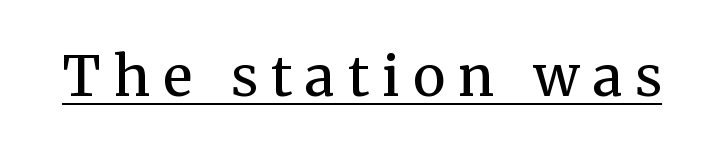
The image shows 55 px regular-weight serif type, upright; set unusually wide letter spacing (+0.24 em), underlined; medium stroke contrast and a medium x-height.
